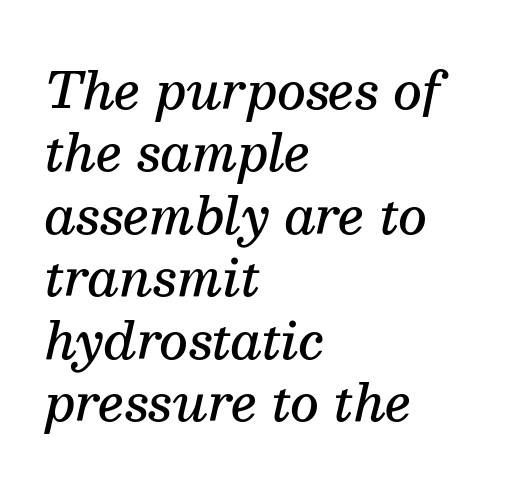
Q: Is the text bold? A: Semi-bold.
Q: Is the text italic (slanted)? A: Yes, it leans right by about 13 degrees.
Q: Is the typeface a serif or a sans-serif typeface? A: Serif.
Q: Is the text underlined? A: No.
Q: How is the paragraph aligned? A: Left-aligned.
Q: Is the spacing between letters normal or unusually wide? A: Normal.
Q: Is the spacing between lines tight, normal or loose? A: Normal.
Q: Width (condensed, normal, or wide)? A: Normal.
Q: Stroke contrast? A: Medium.
Q: x-height? A: Medium.
Q: Monospaced? A: No.
